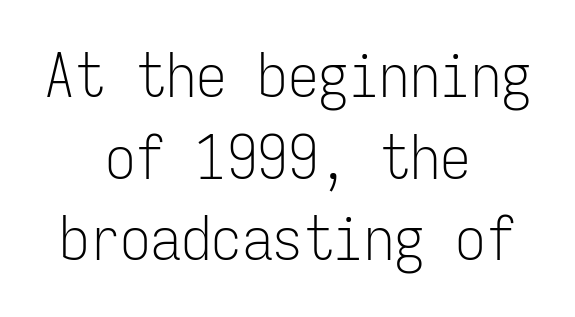
Do the characters align in a grid? Yes, the font is monospaced. The font's upright variant was chosen for this text. The passage is arranged like a title page — every line centered. Each stroke keeps to a modest, everyday thickness or less.
